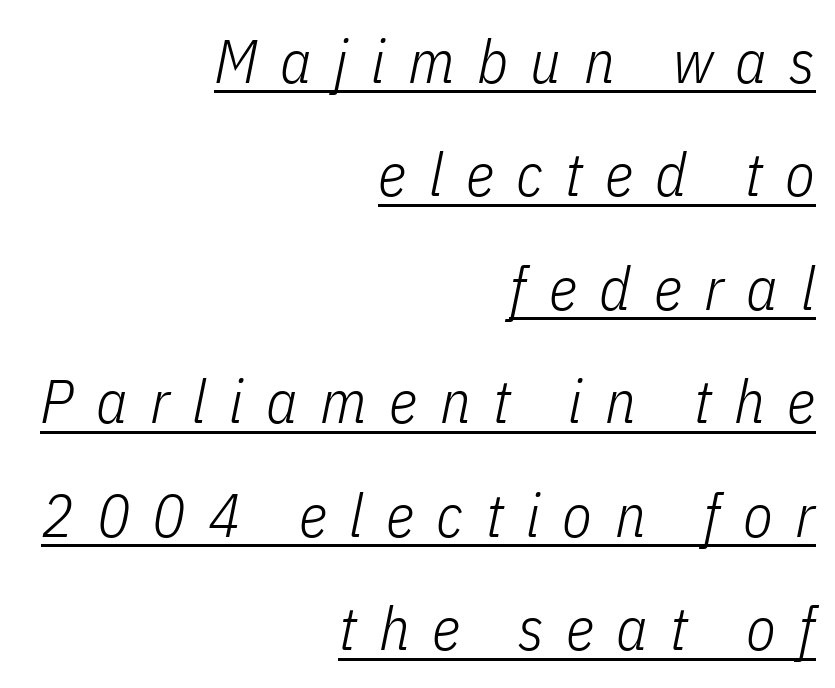
Notice how the passage keeps a crisp vertical edge on the right only. The cut favours lightness, reaching ordinary text weight at its darkest. Short note: letters widely spaced. Spacing verdict: proportional, widths tailored to each character.
